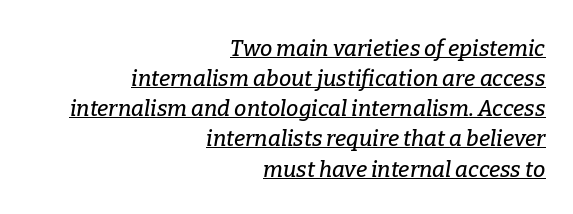
The image shows 22 px text type, italic (leaning right); set right-aligned, normal line spacing (1.37x), normal letter spacing, underlined.
